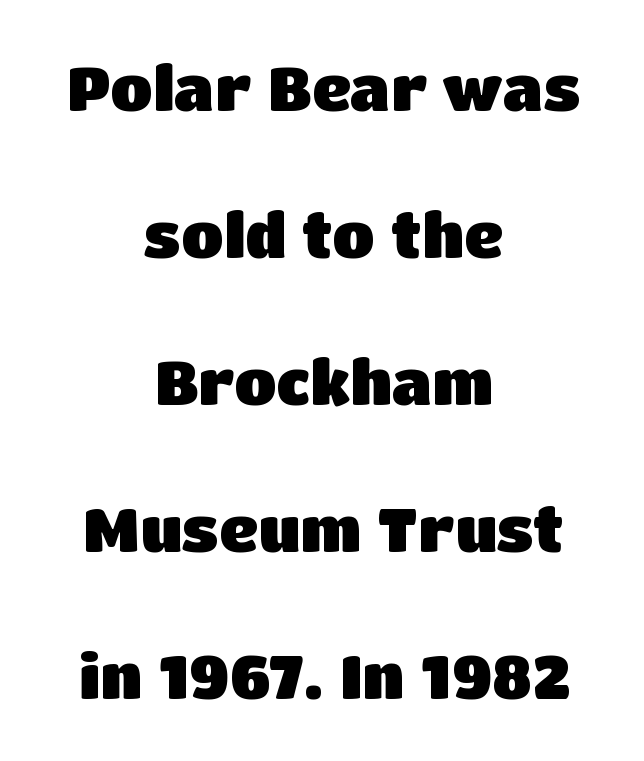
{"serif": "no", "italic": "no", "bold": "yes", "weight": "heavy", "width": "normal", "stroke_contrast": "low", "x_height": "large", "monospaced": "no", "underline": "no", "align": "center", "line_spacing": "loose", "line_spacing_ratio": 2.41, "letter_spacing": "normal", "letter_spacing_em": 0.0, "glyph_px": 61}
